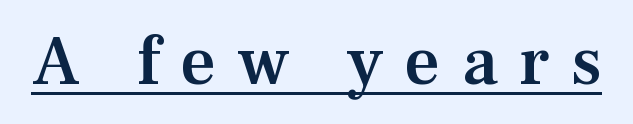
Q: Is the text bold? A: Semi-bold.
Q: Is the text italic (slanted)? A: No, it is upright.
Q: Is the typeface a serif or a sans-serif typeface? A: Serif.
Q: Is the text underlined? A: Yes.
Q: Is the spacing between letters normal or unusually wide? A: Unusually wide.
Q: Width (condensed, normal, or wide)? A: Normal.
Q: Stroke contrast? A: Medium.
Q: x-height? A: Medium.
Q: Monospaced? A: No.
